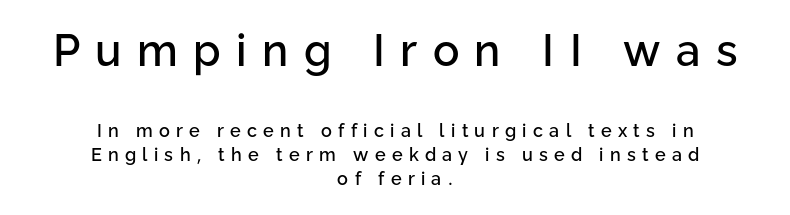
The image shows 44 px sans-serif type, upright; set centered, normal line spacing (1.35x), unusually wide letter spacing (+0.35 em), not underlined; the first (top) block is 2.44x larger; low stroke contrast and a medium x-height.
